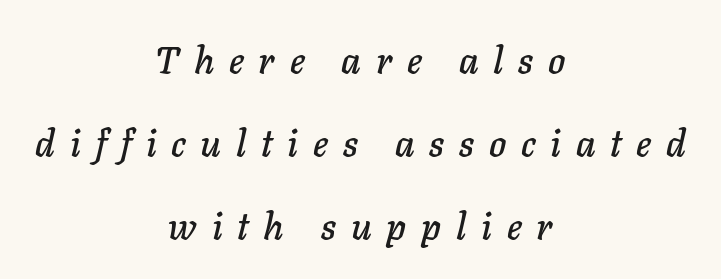
{"italic": "yes", "lean": "right", "slant_degrees": 11, "width": "normal", "stroke_contrast": "low", "x_height": "medium", "monospaced": "no", "underline": "no", "align": "center", "line_spacing": "loose", "line_spacing_ratio": 2.24, "letter_spacing": "wide", "letter_spacing_em": 0.4, "glyph_px": 37}
